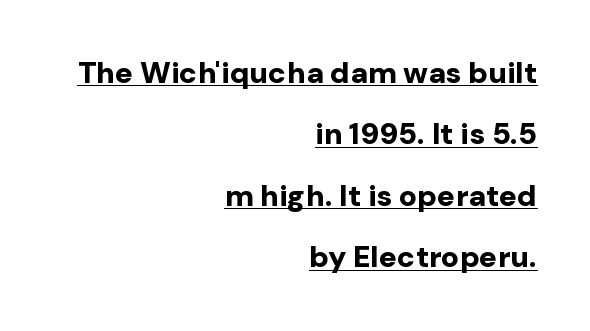
{"serif": "no", "italic": "no", "bold": "yes", "weight": "bold", "width": "normal", "stroke_contrast": "low", "x_height": "medium", "monospaced": "no", "underline": "yes", "align": "right", "line_spacing": "loose", "line_spacing_ratio": 2.05, "letter_spacing": "normal", "letter_spacing_em": 0.0, "glyph_px": 30}
